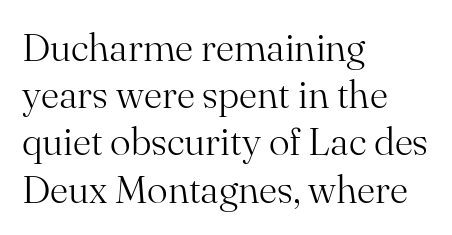
The image shows 39 px light serif type, upright; set left-aligned, line spacing 1.21x, normal letter spacing, not underlined; medium stroke contrast and a small x-height.
